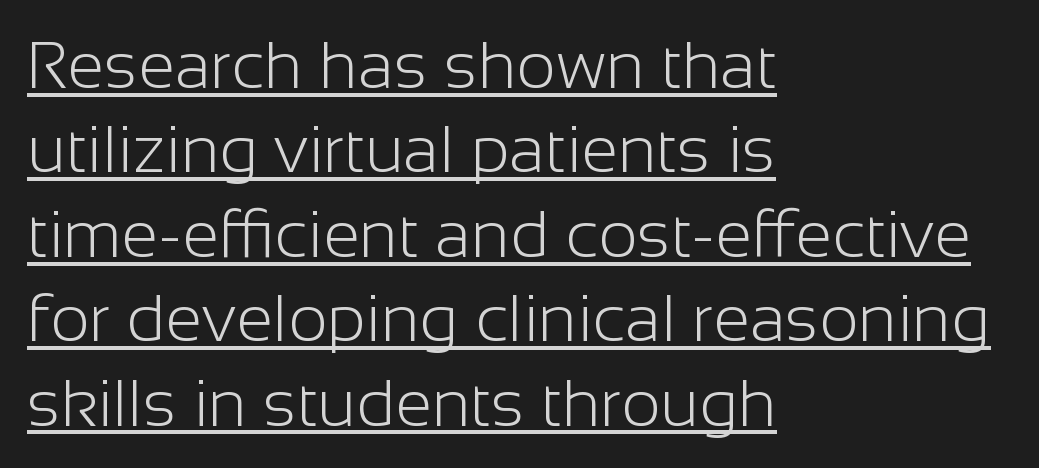
The image shows 67 px light sans-serif type, upright; set left-aligned, normal line spacing (1.26x), normal letter spacing, underlined; low stroke contrast and a medium x-height.
